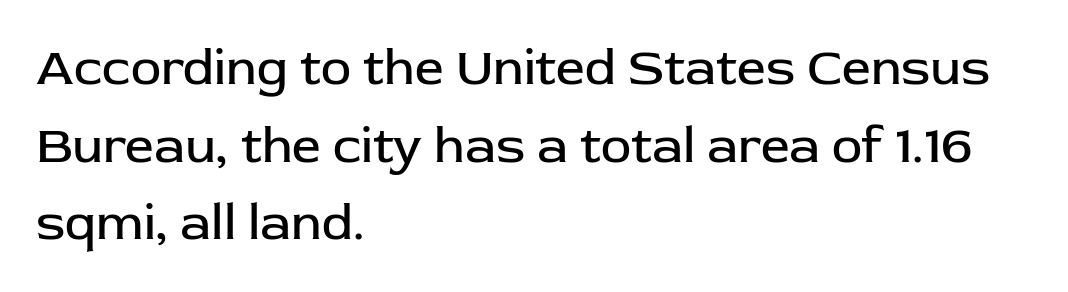
{"serif": "no", "italic": "no", "bold": "no", "weight": "regular", "width": "normal", "stroke_contrast": "low", "x_height": "medium", "monospaced": "no", "underline": "no", "align": "left", "line_spacing": "normal", "line_spacing_ratio": 1.52, "letter_spacing": "normal", "letter_spacing_em": 0.0, "glyph_px": 51}
